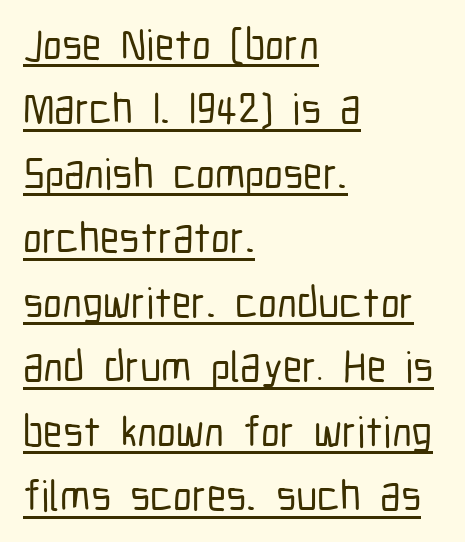
The image shows 43 px condensed sans-serif type, upright; set left-aligned, normal line spacing (1.5x), normal letter spacing, underlined; low stroke contrast and a medium x-height.
